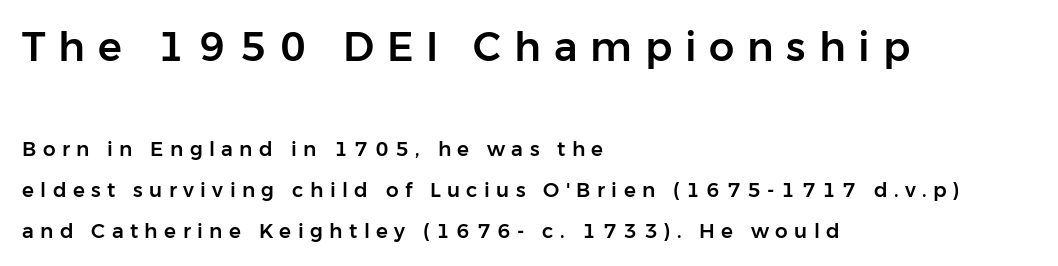
Q: Is the text italic (slanted)? A: No, it is upright.
Q: Is the typeface a serif or a sans-serif typeface? A: Sans-serif.
Q: Is the text underlined? A: No.
Q: How is the paragraph aligned? A: Left-aligned.
Q: Is the spacing between letters normal or unusually wide? A: Unusually wide.
Q: Is the spacing between lines tight, normal or loose? A: Loose.
Q: Which block of text is set in a larger size, the first (top) or the second (bottom)? A: The first (top) one.
Q: Width (condensed, normal, or wide)? A: Normal.
Q: Stroke contrast? A: Low.
Q: x-height? A: Medium.
Q: Monospaced? A: No.
